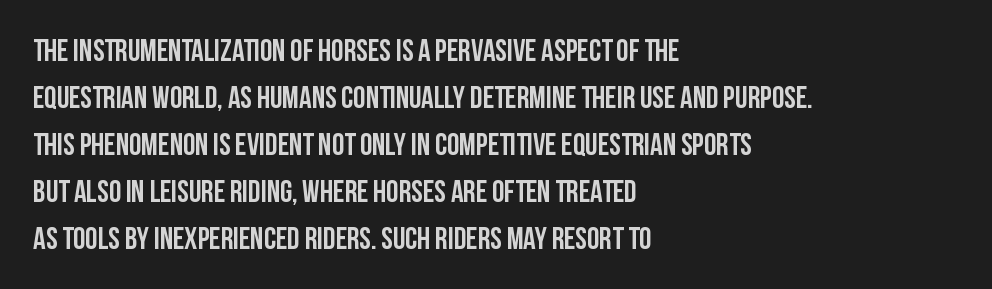
The lines sit at an ordinary, default distance from one another. You can tell from the bare stems that sans-serif type was used. Letter spacing: default. Caption: multi-line text, flush left, ragged right. It's the straight-up-and-down kind of type. The zone under the glyphs is completely vacant.
